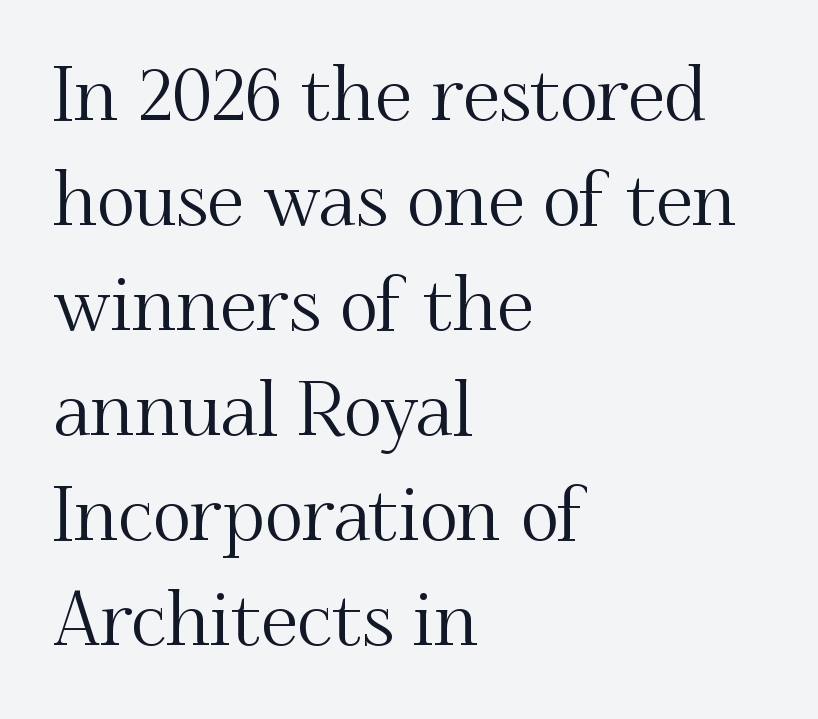
The image shows 74 px serif type, upright; set left-aligned, normal line spacing (1.42x), normal letter spacing, not underlined; medium stroke contrast and a small x-height.
